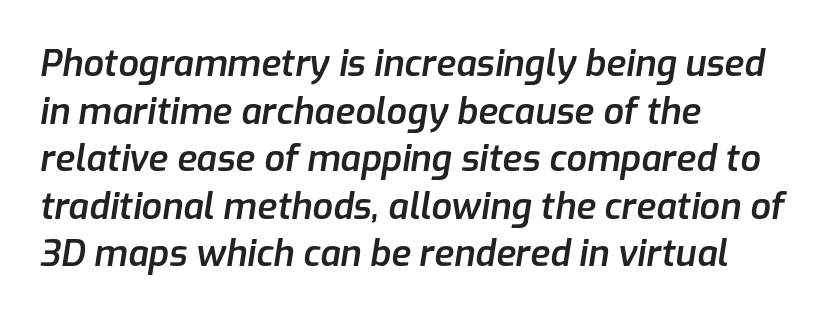
The type is set solid horizontally, with unmodified tracking. Reading down the block, your eye returns to a fixed left position each line. A clean baseline with only descenders dipping below it. Summary of vertical rhythm: regular, with standard interline spacing. Characters are canted at an angle relative to the baseline's perpendicular. Here the designer chose a conventional face with non-uniform glyph widths.
